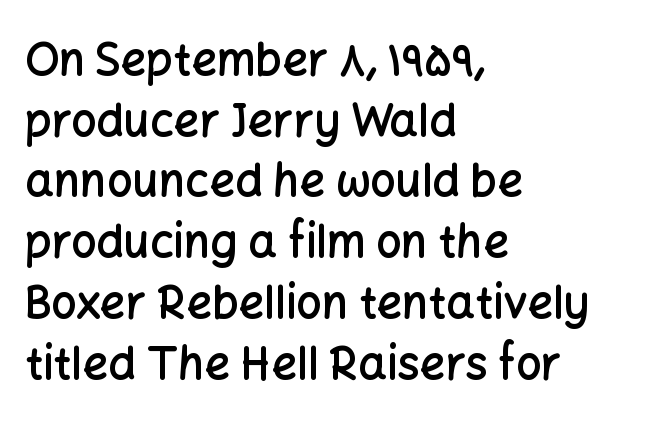
A somewhat darkened texture: the type is semibold rather than bold. Vertically, the passage feels balanced, rows spaced as you'd expect. The rendering anchors every line to the left-hand side. Is the letter spacing exaggerated? No — it looks like the ordinary default. These lines were composed using upright roman letters. The rendering uses natural spacing where letterforms have individual widths.
